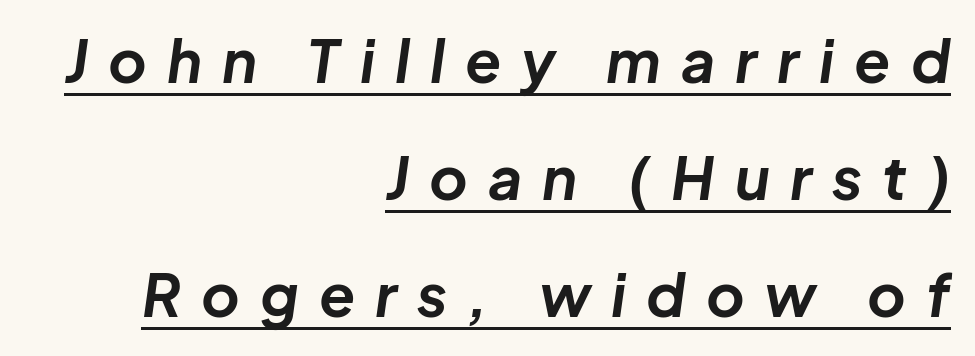
{"italic": "yes", "lean": "right", "slant_degrees": 8, "bold": "yes", "weight": "bold", "width": "normal", "stroke_contrast": "low", "x_height": "medium", "monospaced": "no", "underline": "yes", "align": "right", "line_spacing": "loose", "line_spacing_ratio": 1.98, "letter_spacing": "wide", "letter_spacing_em": 0.34, "glyph_px": 59}
